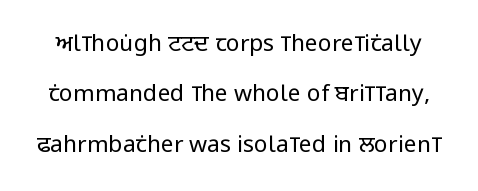
The passage shown has conventional tracking throughout. Leading is clearly above the norm, producing a sparse column. The characters are drawn with everyday or finer stroke widths. The axis of the letterforms is exactly vertical. Plain, unruled lines of type.
